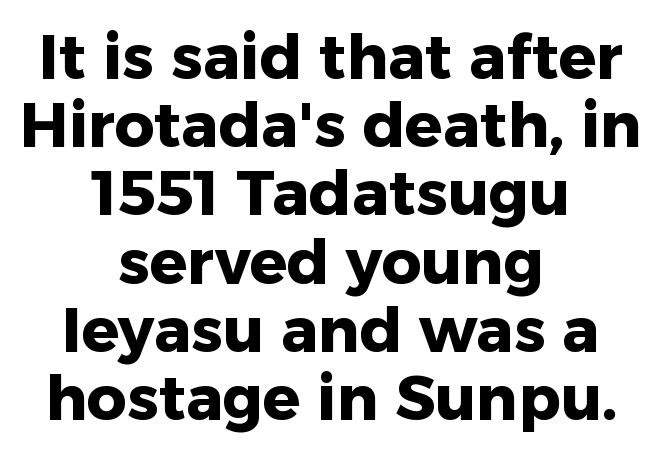
Serif or sans? Sans — the stroke terminals are bare. The passage shown is not underscored anywhere. Caption: standard tracking, unaltered. Chunky letters — that's bold for sure.
